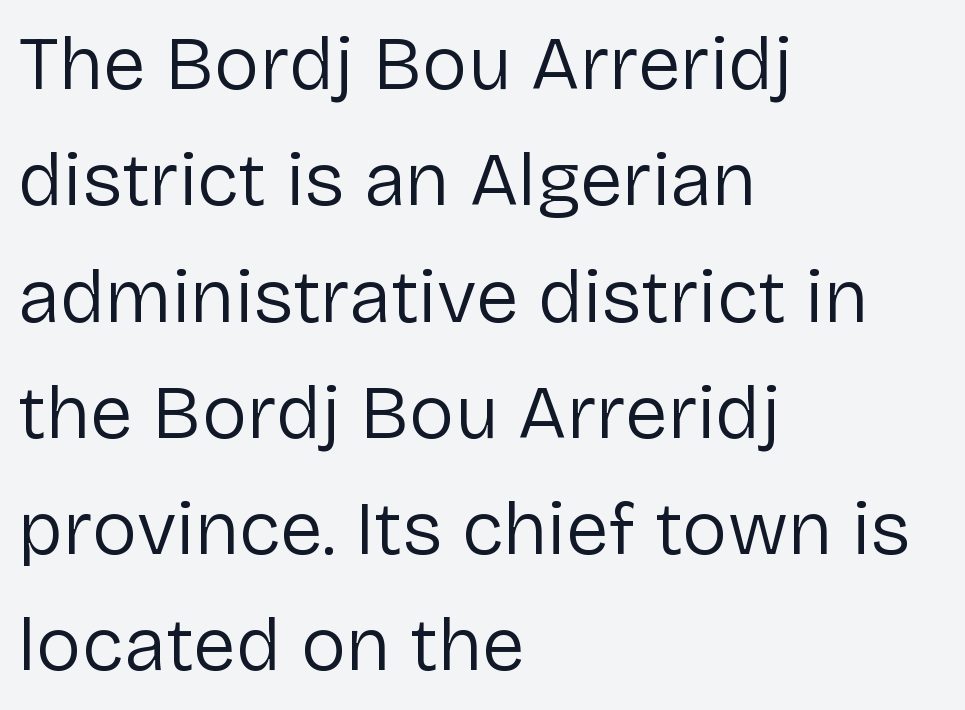
{"serif": "no", "italic": "no", "bold": "no", "weight": "regular", "width": "normal", "stroke_contrast": "low", "x_height": "medium", "monospaced": "no", "underline": "no", "align": "left", "line_spacing": "normal", "line_spacing_ratio": 1.53, "letter_spacing": "normal", "letter_spacing_em": 0.0, "glyph_px": 76}
